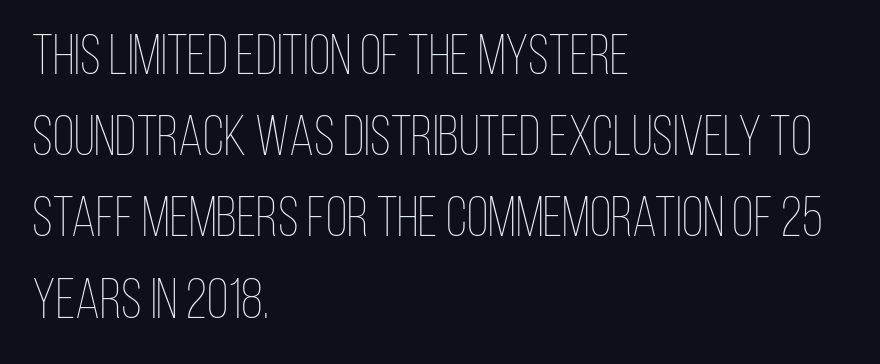
{"italic": "no", "bold": "no", "weight": "thin", "width": "condensed", "stroke_contrast": "low", "x_height": "large", "monospaced": "no", "underline": "no", "align": "left", "line_spacing": "normal", "line_spacing_ratio": 1.45, "letter_spacing": "normal", "letter_spacing_em": 0.0, "glyph_px": 56}
